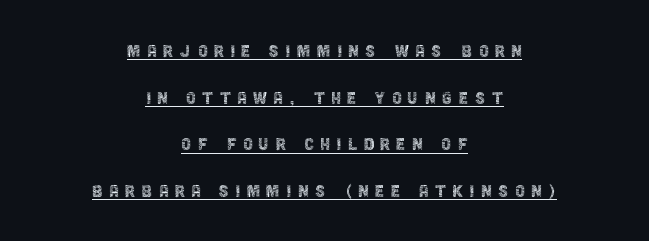
{"italic": "no", "bold": "no", "underline": "yes", "align": "center", "line_spacing": "loose", "line_spacing_ratio": 2.12, "letter_spacing": "wide", "letter_spacing_em": 0.28, "glyph_px": 22}
